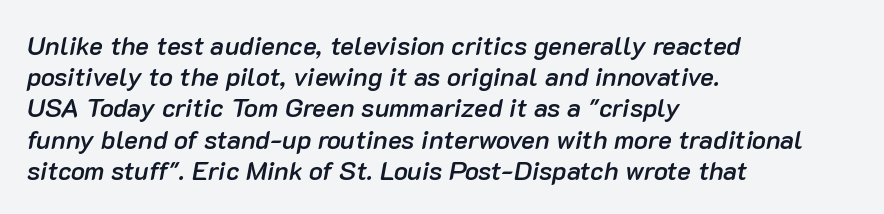
Q: Is the text bold? A: Semi-bold.
Q: Is the text italic (slanted)? A: Yes, it leans right by about 10 degrees.
Q: Is the text underlined? A: No.
Q: How is the paragraph aligned? A: Left-aligned.
Q: Is the spacing between letters normal or unusually wide? A: Normal.
